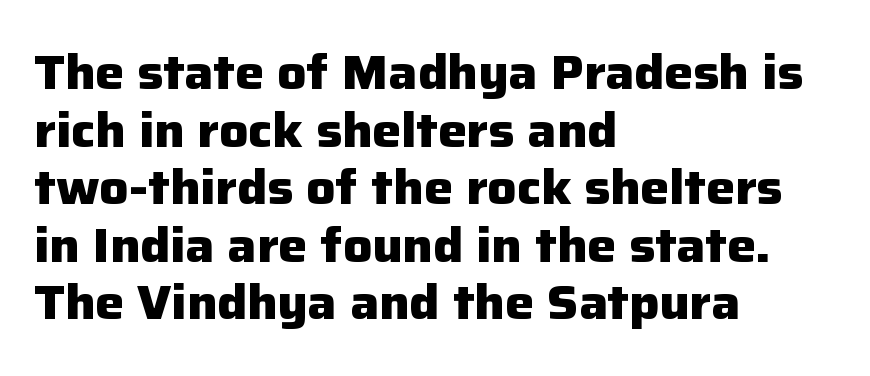
Typeset ragged right — the left edge is the straight one. Characters follow at the spacing the type designer built in. Quick note: underline off. The typesetting leans heavy: a genuine bold.
